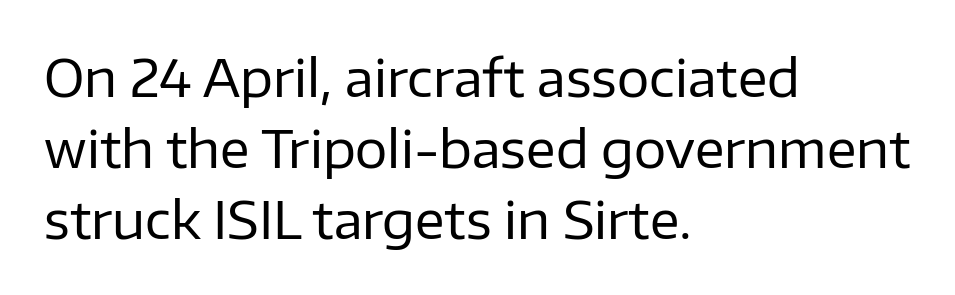
This rendering uses left alignment, leaving the right contour irregular. Ordinary non-slanted type is in use. This sample has the flowing, uneven cadence of proportional lettering. The glyphs in this specimen are sans serif. The cut favours lightness, reaching ordinary text weight at its darkest. The space beneath each line is pristine and unruled.
